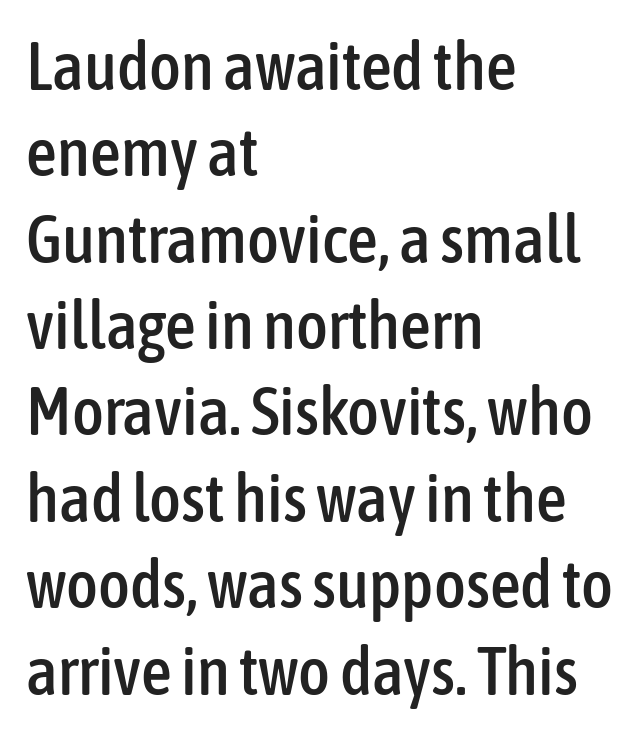
Varying glyph widths throughout — classic text-font behaviour. The text block is weighted toward the left margin, trailing off unevenly rightward. A typesetter would call this zero additional tracking. Are there feet on the stems? There aren't — it's a sans. The font's upright variant was chosen for this text. A clean baseline with only descenders dipping below it.
